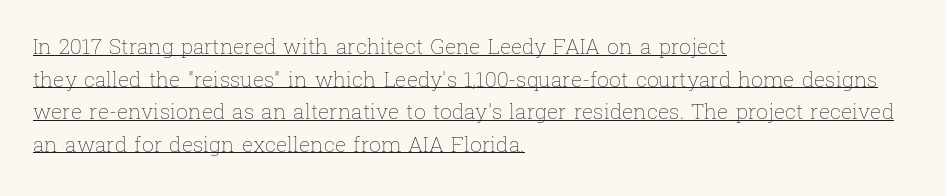
{"italic": "no", "bold": "no", "underline": "yes", "align": "left", "line_spacing": "normal", "line_spacing_ratio": 1.55, "letter_spacing": "normal", "letter_spacing_em": 0.0, "glyph_px": 21}
